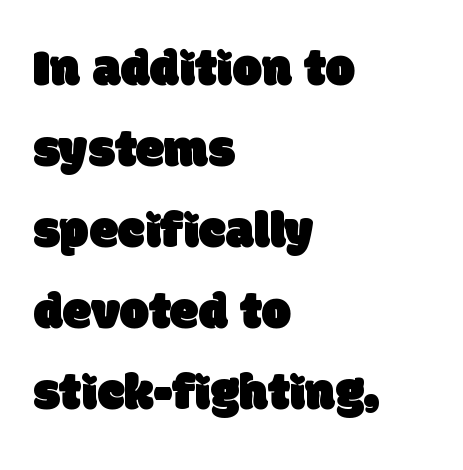
The image shows 52 px sans-serif type; set left-aligned, normal line spacing (1.56x), normal letter spacing, not underlined; low stroke contrast and a large x-height.
